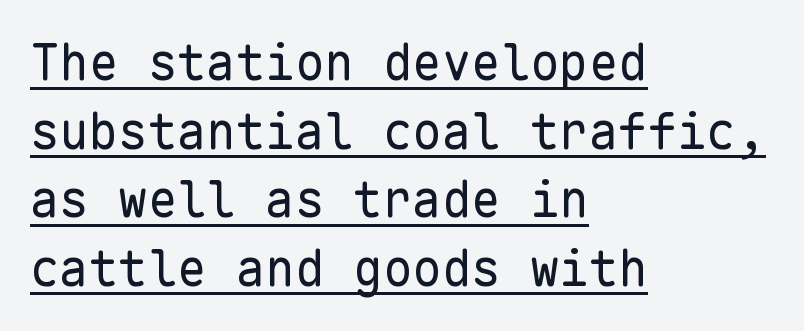
{"serif": "no", "italic": "no", "bold": "no", "weight": "regular", "width": "normal", "stroke_contrast": "low", "x_height": "medium", "monospaced": "yes", "underline": "yes", "align": "left", "line_spacing": "normal", "line_spacing_ratio": 1.4, "letter_spacing": "normal", "letter_spacing_em": 0.0, "glyph_px": 49}
